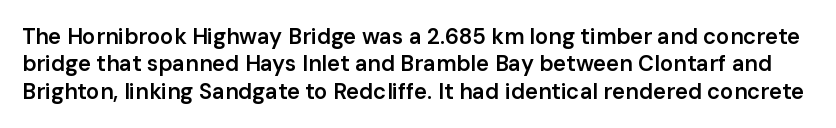
Between one letter and the next there's only the usual sliver of space. Notice how the stems are strictly vertical — no italics here. Has an underline been added? It has not. A fair bit of extra ink — the face is semibold, not bold.
